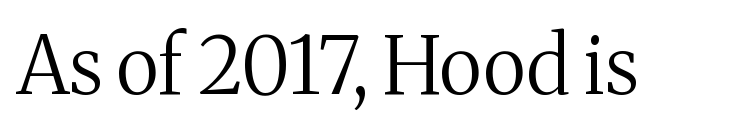
This rendering leaves character spacing at its baseline value. The letterforms sit at book weight or below. The string is rendered with underlining switched off. A roman cut, with each character standing at attention. Note: serifs present on the glyphs. The passage shown is typed in a proportional face where columns would drift.
